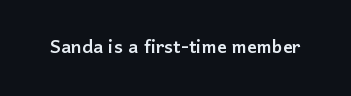
Observe the ordinary spacing: letters are neighbours, not strangers. Underline: absent. Rendered with straight, roman letterforms.
